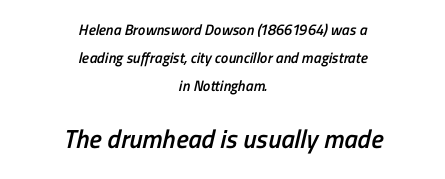
Visually the block forms a symmetrical silhouette, jagged on both flanks. You could call the tracking neutral — neither tight nor loose. Reading top to bottom, the characters get bigger at the block break. Weight check: semibold — heavier than regular, not quite bold.
